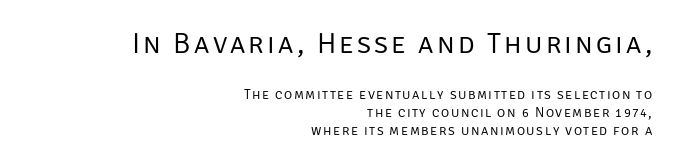
Q: Is the text bold? A: No.
Q: Is the text italic (slanted)? A: No, it is upright.
Q: Is the typeface a serif or a sans-serif typeface? A: Sans-serif.
Q: Is the text underlined? A: No.
Q: How is the paragraph aligned? A: Right-aligned.
Q: Is the spacing between lines tight, normal or loose? A: Normal.
Q: Which block of text is set in a larger size, the first (top) or the second (bottom)? A: The first (top) one.
Q: Width (condensed, normal, or wide)? A: Normal.
Q: Stroke contrast? A: Low.
Q: x-height? A: Large.
Q: Monospaced? A: No.
